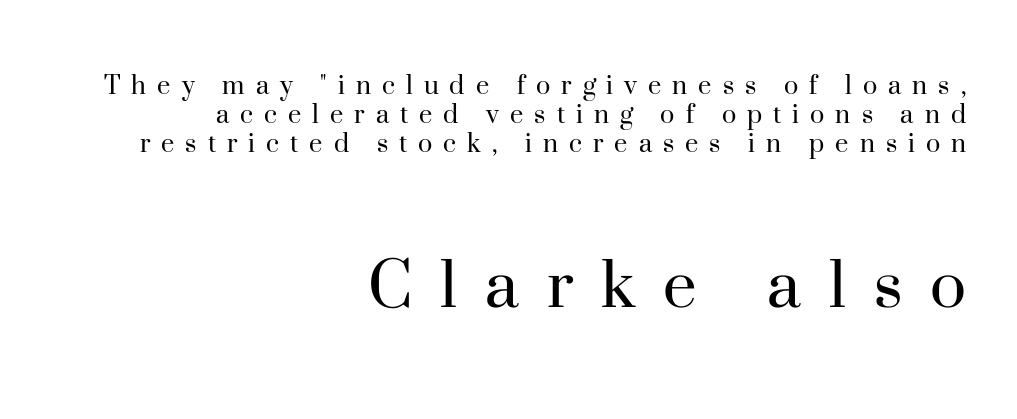
This rendering uses right alignment, leaving the left contour irregular. The glyphs in this specimen are seriffed. Between these two stacked blocks, the lower one wins on size. The passage shown is not bold in any degree.
